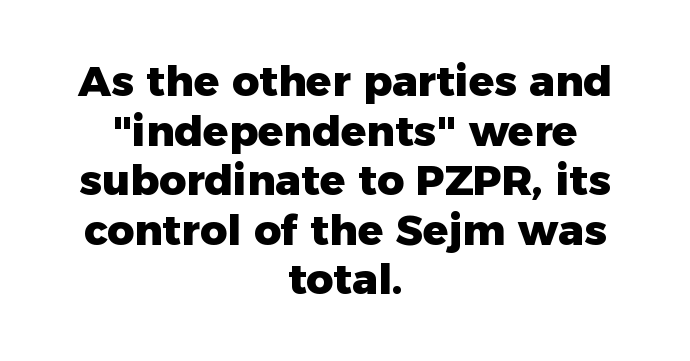
The image shows 42 px heavy sans-serif type, upright; set centered, line spacing 1.18x, normal letter spacing, not underlined; low stroke contrast and a medium x-height.
